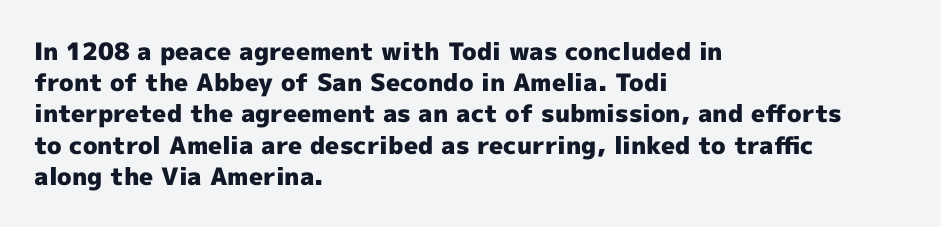
Every letter is thick-stroked: bold, no question. Line starts are locked; line ends wander. What's the leading like? Ordinary, nothing unusual. Glance below the letters and you will spot only blank space.
